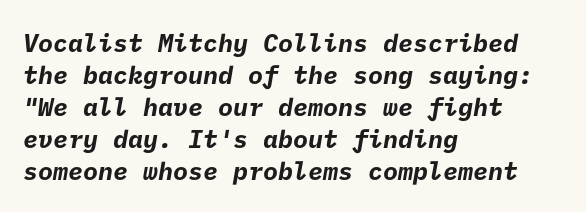
How are the letters spaced? Ordinarily, with no added tracking. Just letters on the line, the space beneath them empty. Compared with an ordinary text face, these strokes are far heavier — a full bold. All the whitespace from short lines collects on the right.
